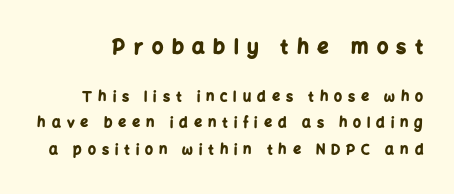
The image shows 20 px bold type, upright; set line spacing 1.89x, unusually wide letter spacing (+0.43 em), not underlined; the first (top) block is 1.43x larger.
